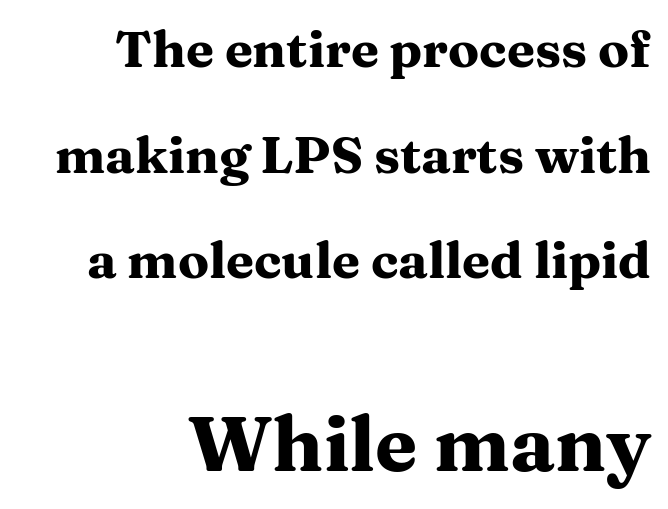
{"serif": "yes", "italic": "no", "bold": "yes", "weight": "heavy", "width": "wide", "stroke_contrast": "medium", "x_height": "medium", "monospaced": "no", "underline": "no", "align": "right", "line_spacing": "loose", "line_spacing_ratio": 2.07, "letter_spacing": "normal", "letter_spacing_em": 0.0, "larger_block": "second", "size_ratio": 1.51, "glyph_px": 77}
